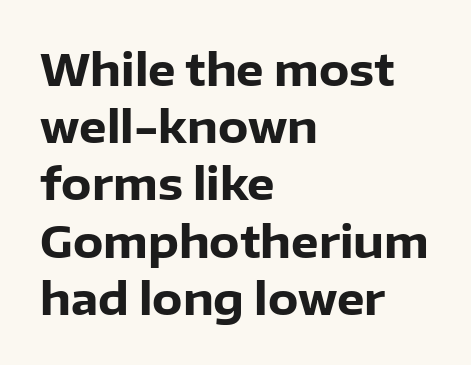
The image shows 44 px heavy sans-serif type, upright; set left-aligned, normal line spacing (1.3x), normal letter spacing, not underlined; low stroke contrast and a medium x-height.
